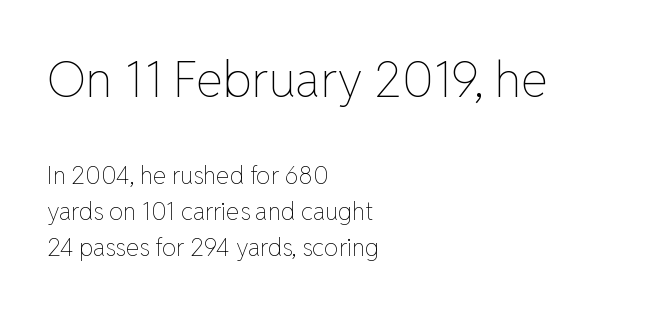
{"italic": "no", "bold": "no", "weight": "thin", "width": "normal", "stroke_contrast": "low", "x_height": "medium", "monospaced": "no", "underline": "no", "align": "left", "line_spacing": "normal", "line_spacing_ratio": 1.49, "letter_spacing": "normal", "letter_spacing_em": 0.0, "larger_block": "first", "size_ratio": 2.04, "glyph_px": 49}
